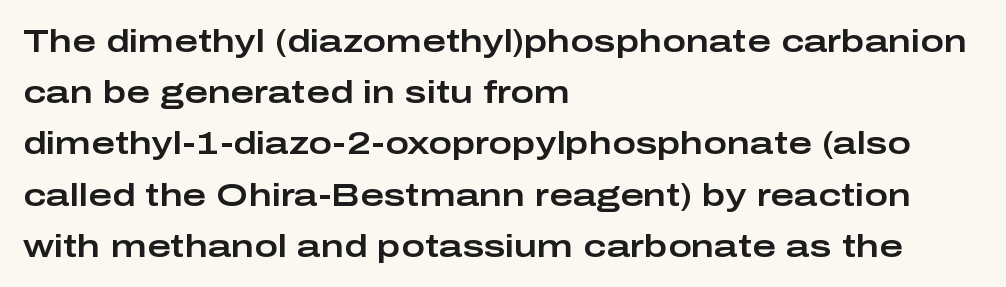
Check under the words: just untouched page. The vertical gap from one line to the next is medium. Spacing verdict: proportional, widths tailored to each character. Between one letter and the next there's only the usual sliver of space. Ordinary non-slanted type is in use.
